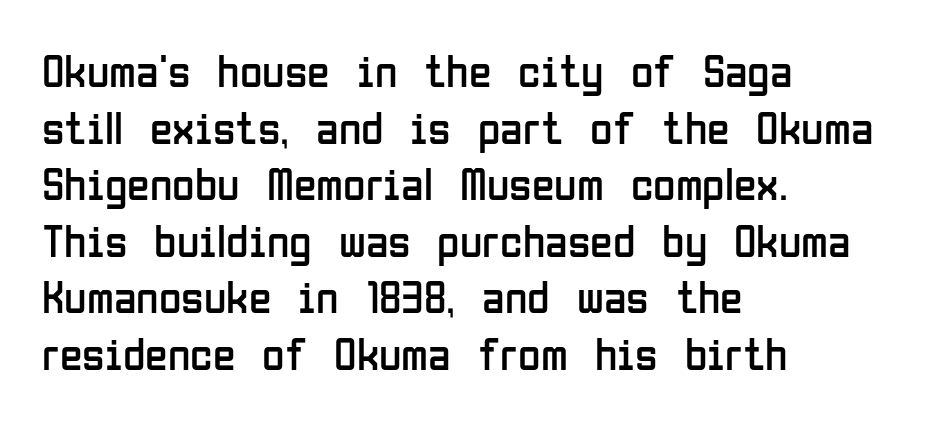
Q: Is the text bold? A: No.
Q: Is the text italic (slanted)? A: No, it is upright.
Q: Is the typeface a serif or a sans-serif typeface? A: Sans-serif.
Q: Is the text underlined? A: No.
Q: How is the paragraph aligned? A: Left-aligned.
Q: Is the spacing between letters normal or unusually wide? A: Normal.
Q: Width (condensed, normal, or wide)? A: Condensed.
Q: Stroke contrast? A: Low.
Q: x-height? A: Medium.
Q: Monospaced? A: No.
